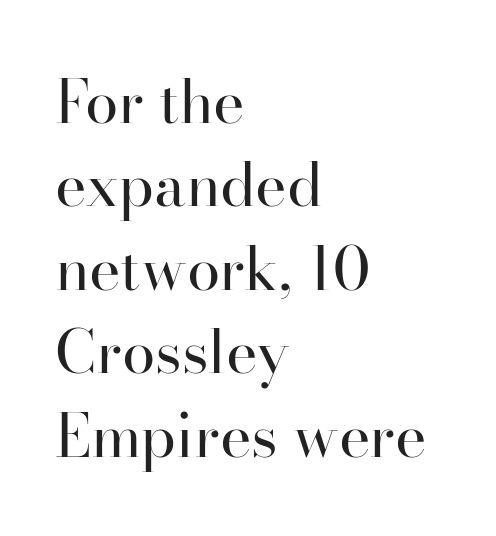
The image shows 60 px regular-weight serif type, upright; set left-aligned, normal line spacing (1.39x), normal letter spacing, not underlined; high stroke contrast and a small x-height.
